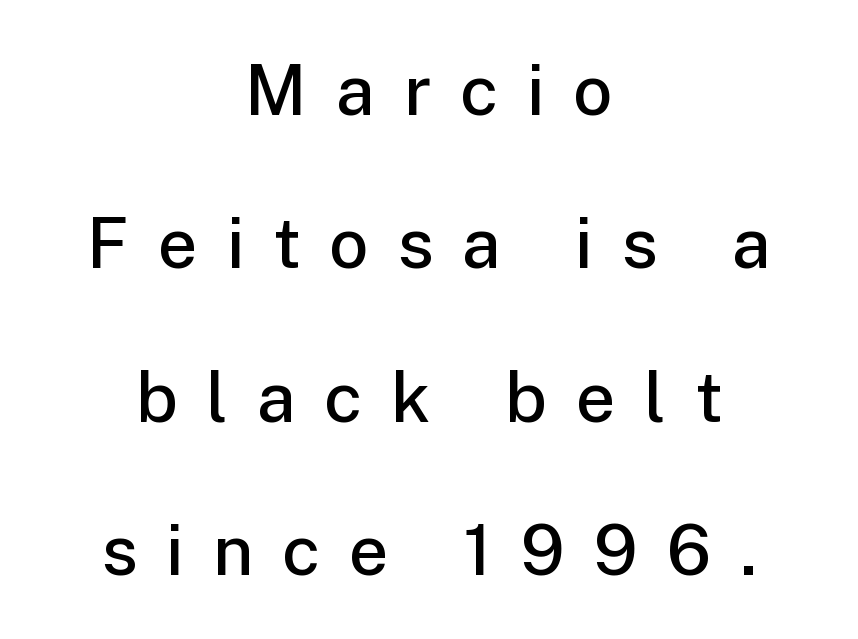
Q: Is the text bold? A: Semi-bold.
Q: Is the text italic (slanted)? A: No, it is upright.
Q: Is the typeface a serif or a sans-serif typeface? A: Sans-serif.
Q: Is the text underlined? A: No.
Q: How is the paragraph aligned? A: Centered.
Q: Is the spacing between letters normal or unusually wide? A: Unusually wide.
Q: Is the spacing between lines tight, normal or loose? A: Loose.
Q: Width (condensed, normal, or wide)? A: Normal.
Q: Stroke contrast? A: Low.
Q: x-height? A: Medium.
Q: Monospaced? A: No.
